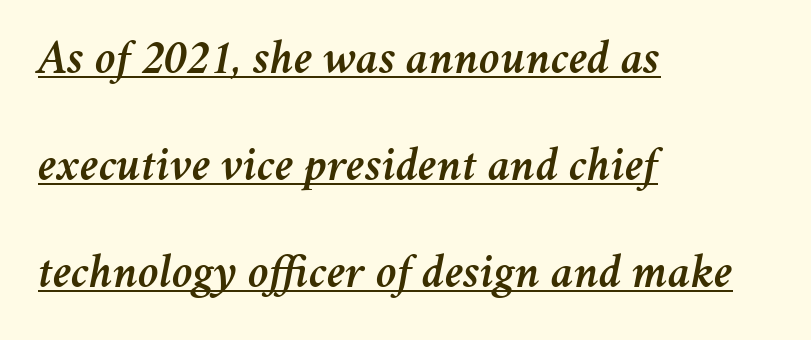
The image shows 48 px text type, italic (leaning right); set left-aligned, loose line spacing (2.23x), normal letter spacing, underlined; medium stroke contrast and a medium x-height.
